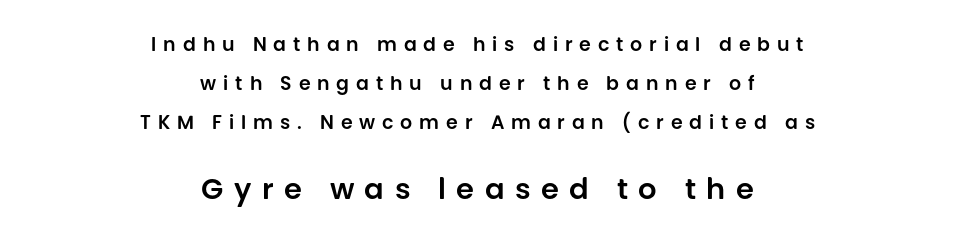
{"serif": "no", "italic": "no", "width": "normal", "stroke_contrast": "low", "x_height": "large", "monospaced": "no", "underline": "no", "align": "center", "line_spacing": "loose", "line_spacing_ratio": 2.06, "letter_spacing": "wide", "letter_spacing_em": 0.36, "larger_block": "second", "size_ratio": 1.53, "glyph_px": 29}
